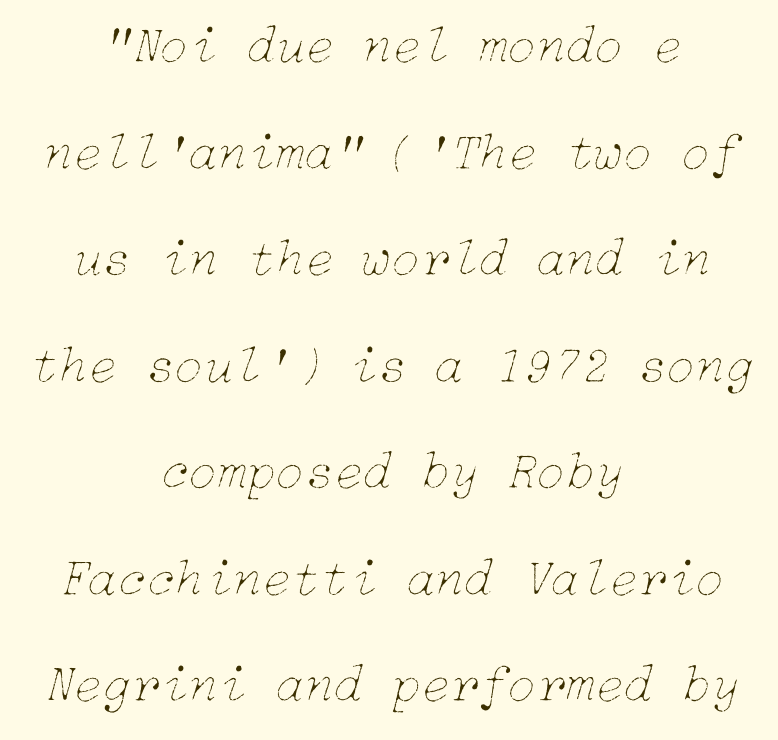
{"italic": "yes", "lean": "right", "slant_degrees": 15, "bold": "no", "weight": "thin", "width": "normal", "stroke_contrast": "low", "x_height": "medium", "underline": "no", "align": "center", "line_spacing": "loose", "line_spacing_ratio": 2.01, "letter_spacing": "normal", "letter_spacing_em": 0.0, "glyph_px": 53}
